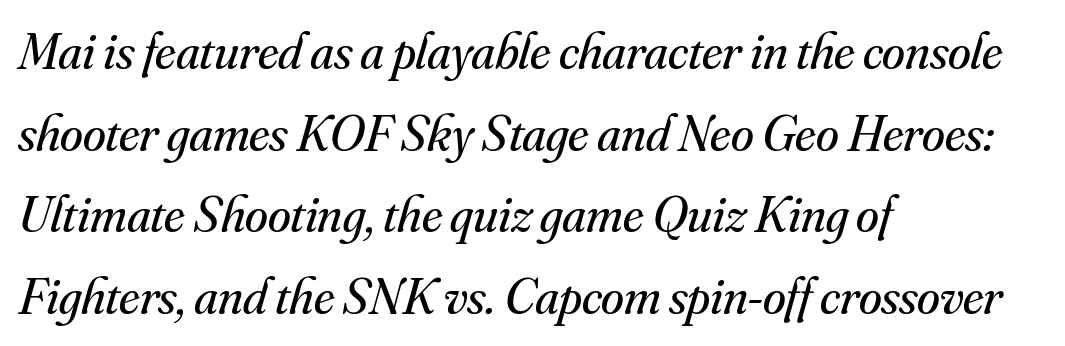
{"serif": "yes", "italic": "yes", "lean": "right", "slant_degrees": 16, "bold": "no", "weight": "regular", "width": "normal", "stroke_contrast": "medium", "x_height": "small", "monospaced": "no", "underline": "no", "align": "left", "line_spacing": "normal", "line_spacing_ratio": 1.57, "letter_spacing": "normal", "letter_spacing_em": 0.0, "glyph_px": 52}
